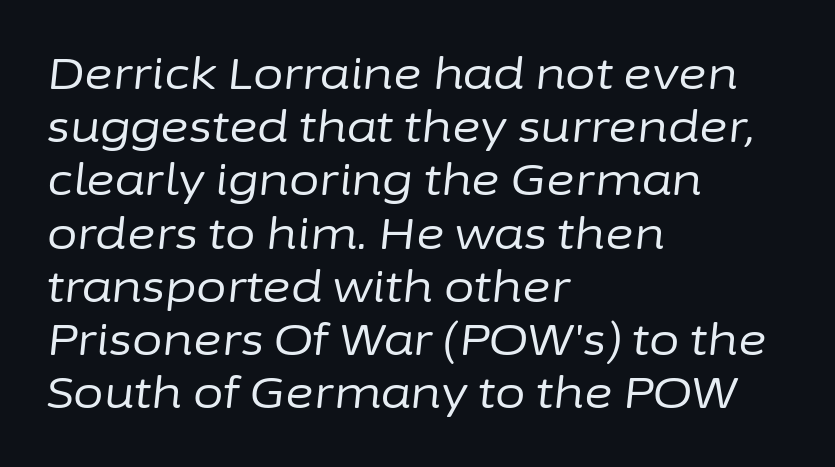
The image shows 44 px regular-weight type, italic (leaning right); set left-aligned, line spacing 1.21x, normal letter spacing, not underlined; low stroke contrast and a medium x-height.
